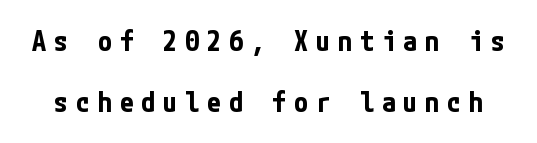
The image shows 28 px bold, condensed sans-serif type, upright; set loose line spacing (2.19x), unusually wide letter spacing (+0.28 em), not underlined; low stroke contrast and a medium x-height.
